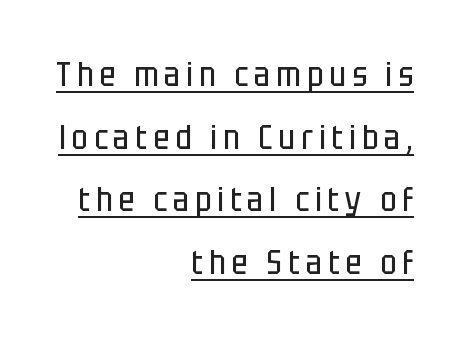
The image shows 34 px regular-weight, condensed sans-serif type, upright; set right-aligned, line spacing 1.84x, underlined; low stroke contrast and a large x-height.
